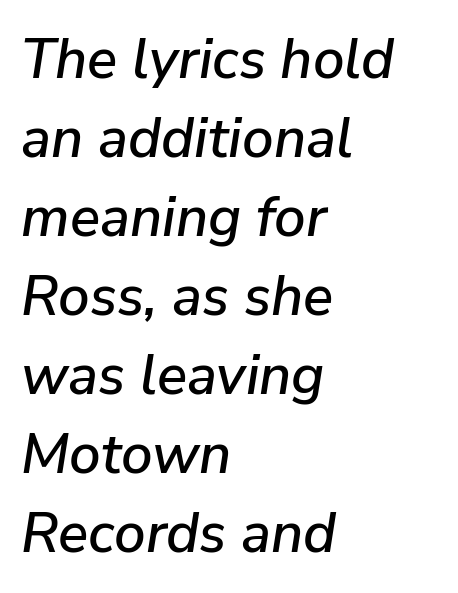
{"italic": "yes", "lean": "right", "slant_degrees": 9, "width": "normal", "stroke_contrast": "low", "x_height": "medium", "monospaced": "no", "underline": "no", "align": "left", "line_spacing": "normal", "line_spacing_ratio": 1.41, "letter_spacing": "normal", "letter_spacing_em": 0.0, "glyph_px": 56}
